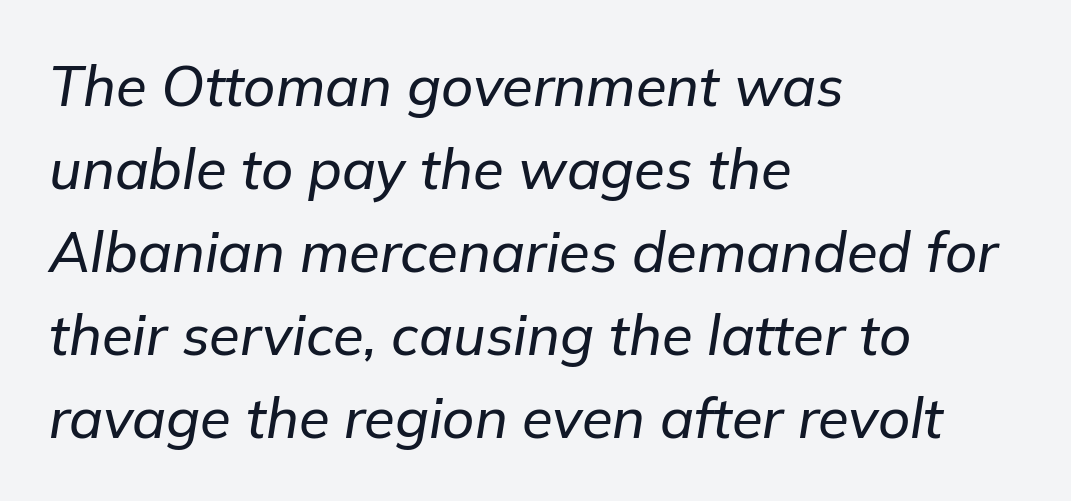
{"italic": "yes", "lean": "right", "slant_degrees": 9, "width": "normal", "stroke_contrast": "low", "x_height": "medium", "monospaced": "no", "underline": "no", "align": "left", "line_spacing": "normal", "line_spacing_ratio": 1.48, "letter_spacing": "normal", "letter_spacing_em": 0.0, "glyph_px": 56}
